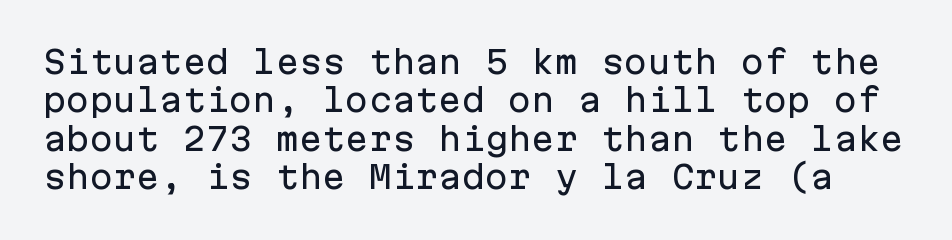
The image shows 31 px sans-serif type, upright, monospaced; set line spacing 1.24x, normal letter spacing, not underlined; low stroke contrast and a medium x-height.
